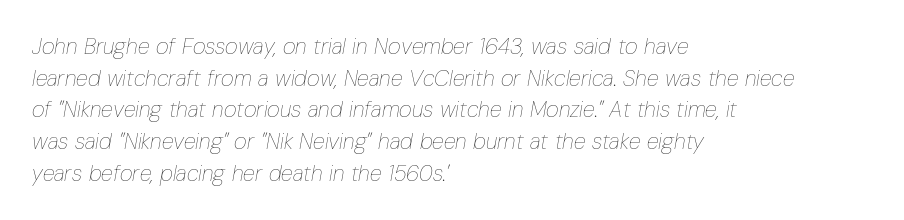
{"italic": "yes", "lean": "right", "slant_degrees": 10, "bold": "no", "underline": "no", "align": "left", "line_spacing": "normal", "line_spacing_ratio": 1.44, "letter_spacing": "normal", "letter_spacing_em": 0.0, "glyph_px": 22}
